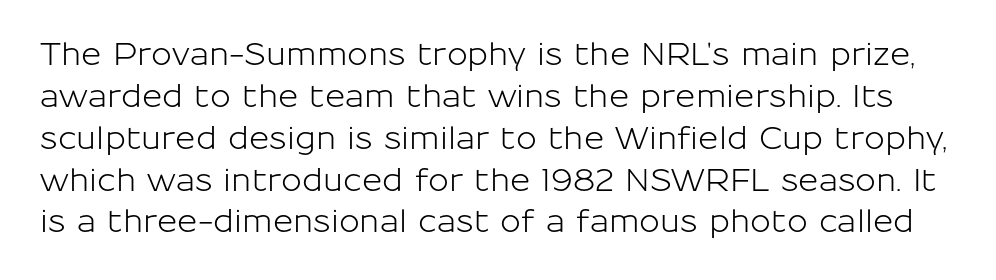
{"serif": "no", "italic": "no", "width": "normal", "stroke_contrast": "low", "x_height": "medium", "monospaced": "no", "underline": "no", "line_spacing": "normal", "line_spacing_ratio": 1.35, "letter_spacing": "normal", "letter_spacing_em": 0.0, "glyph_px": 31}
